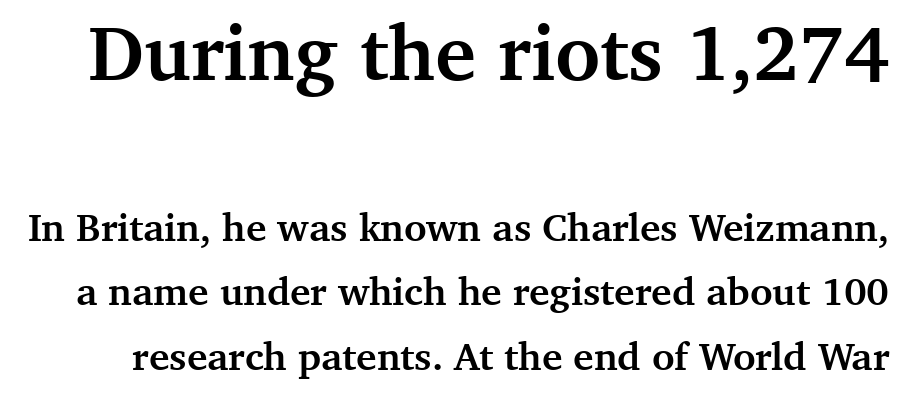
Q: Is the text bold? A: Yes.
Q: Is the text italic (slanted)? A: No, it is upright.
Q: Is the typeface a serif or a sans-serif typeface? A: Serif.
Q: Is the text underlined? A: No.
Q: Is the spacing between letters normal or unusually wide? A: Normal.
Q: Is the spacing between lines tight, normal or loose? A: Normal.
Q: Which block of text is set in a larger size, the first (top) or the second (bottom)? A: The first (top) one.
Q: Width (condensed, normal, or wide)? A: Normal.
Q: Stroke contrast? A: Medium.
Q: x-height? A: Medium.
Q: Monospaced? A: No.
